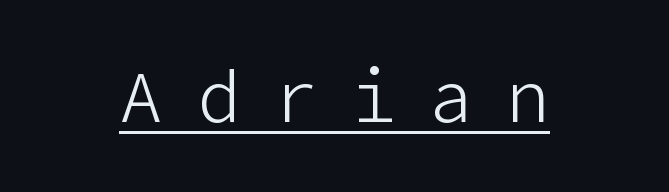
The image shows 73 px light sans-serif type, upright; set unusually wide letter spacing (+0.46 em), underlined; low stroke contrast and a medium x-height.
